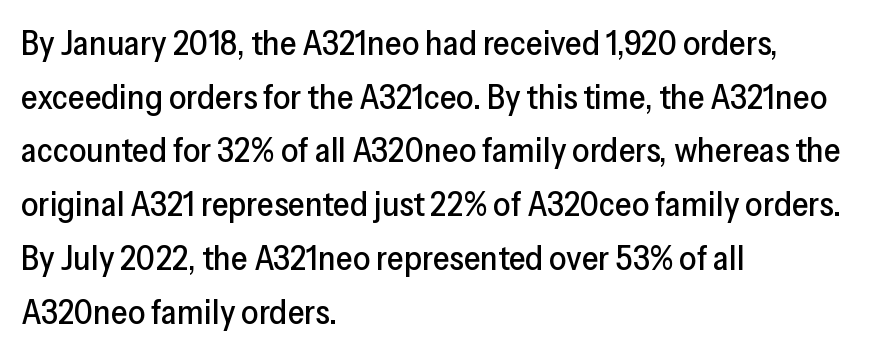
Looks like regular typesetting: each glyph gets only the width it needs. It's the straight-up-and-down kind of type. The passage shown has conventional tracking throughout. The space between consecutive lines is moderate.
